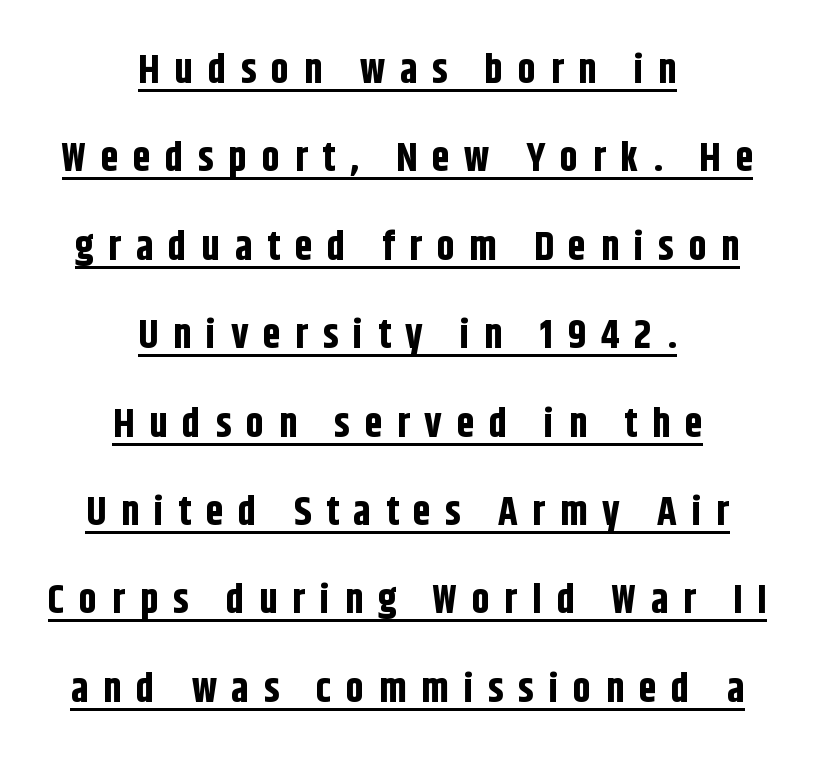
Pretty heavy lettering here — definitely bold. Interline gaps are noticeably wide in this sample. The glyphs are accompanied by a horizontal stroke just below them. The passage shown is typed in a proportional face where columns would drift.
